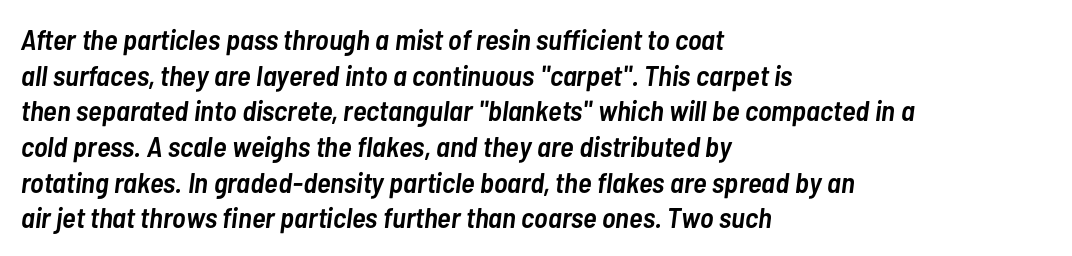
Unmarked baselines from the first word to the last. The paragraph has a hard left edge and a soft right edge. The axis of the letterforms is tilted away from vertical. Students, note that the glyphs here touch the page at normal intervals. Students, this is semibold: more ink than regular, less than bold.
